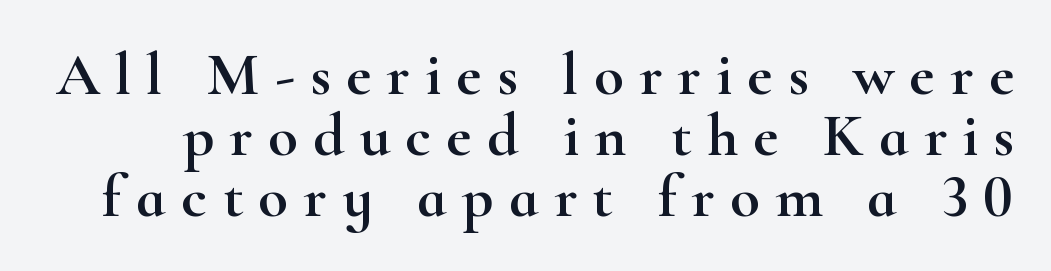
Q: Is the text italic (slanted)? A: No, it is upright.
Q: Is the typeface a serif or a sans-serif typeface? A: Serif.
Q: Is the text underlined? A: No.
Q: Is the spacing between letters normal or unusually wide? A: Unusually wide.
Q: Is the spacing between lines tight, normal or loose? A: Tight.
Q: Width (condensed, normal, or wide)? A: Wide.
Q: Stroke contrast? A: High.
Q: x-height? A: Small.
Q: Monospaced? A: No.
